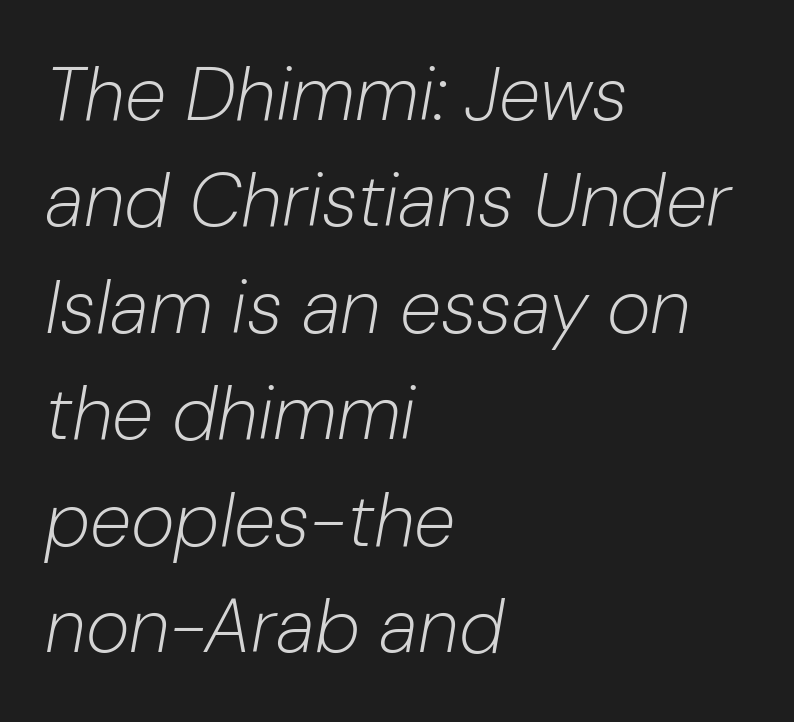
{"italic": "yes", "lean": "right", "slant_degrees": 10, "bold": "no", "weight": "light", "width": "normal", "stroke_contrast": "low", "x_height": "medium", "monospaced": "no", "underline": "no", "align": "left", "line_spacing": "normal", "line_spacing_ratio": 1.42, "letter_spacing": "normal", "letter_spacing_em": 0.0, "glyph_px": 75}
